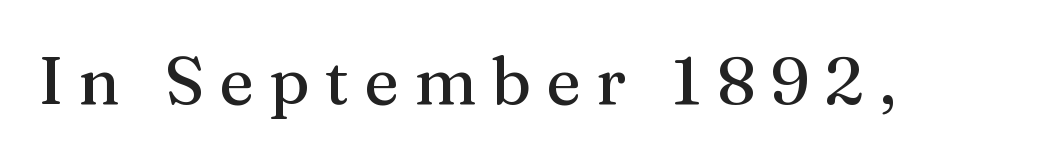
Yep, those are serifs on the letters. Character widths vary here, with narrow letters taking less room than wide ones. Tall strokes in this sample are plumb rather than angled. The area under the type is left untouched. Observe the wide spacing: letters keep a clear distance from each other.
